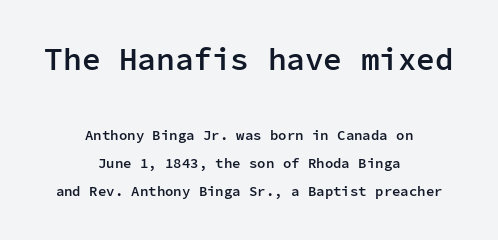
Q: Is the text bold? A: Semi-bold.
Q: Is the text italic (slanted)? A: No, it is upright.
Q: Is the typeface a serif or a sans-serif typeface? A: Sans-serif.
Q: Is the text underlined? A: No.
Q: How is the paragraph aligned? A: Centered.
Q: Is the spacing between letters normal or unusually wide? A: Normal.
Q: Is the spacing between lines tight, normal or loose? A: Loose.
Q: Which block of text is set in a larger size, the first (top) or the second (bottom)? A: The first (top) one.
Q: Width (condensed, normal, or wide)? A: Normal.
Q: Stroke contrast? A: Low.
Q: x-height? A: Medium.
Q: Monospaced? A: Yes.
